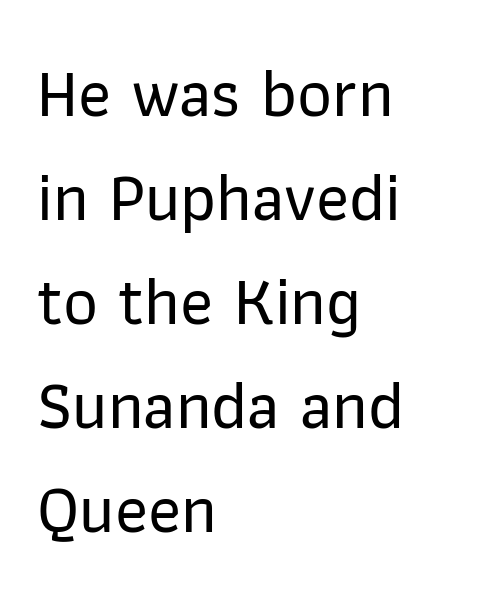
Is this a fixed-width face? No — the glyphs have proportional, varying widths. The lines sit at an ordinary, default distance from one another. The text block is weighted toward the left margin, trailing off unevenly rightward. Quick note: underline off. In terms of letterform style, serifs are entirely absent. This is the regular roman posture of the typeface.
